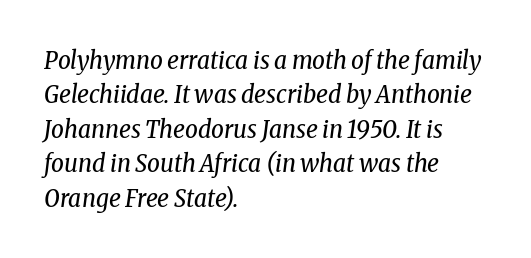
The image shows 25 px text type, italic (leaning right); set left-aligned, normal line spacing (1.38x), normal letter spacing, not underlined.
